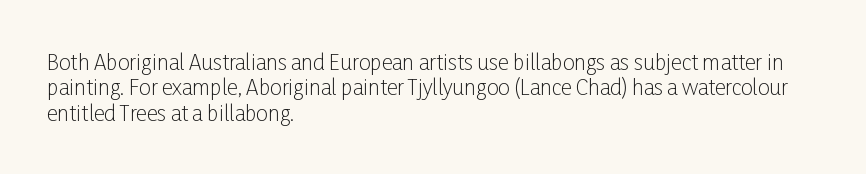
Q: Is the text bold? A: No.
Q: Is the text italic (slanted)? A: No, it is upright.
Q: Is the text underlined? A: No.
Q: How is the paragraph aligned? A: Left-aligned.
Q: Is the spacing between letters normal or unusually wide? A: Normal.
